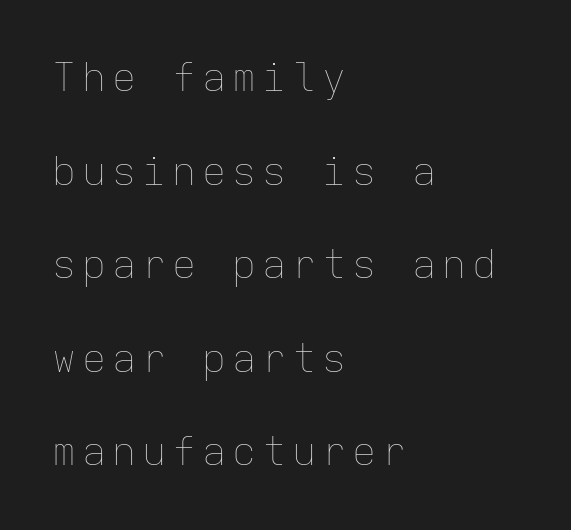
The image shows 40 px thin type, upright, monospaced; set left-aligned, loose line spacing (2.34x), not underlined; low stroke contrast and a medium x-height.
